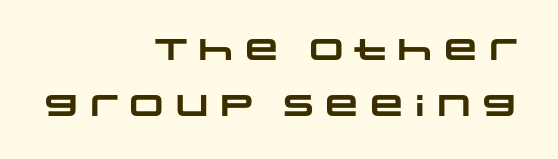
The image shows 30 px heavy, wide sans-serif type; set right-aligned, line spacing 1.87x, normal letter spacing, not underlined; low stroke contrast and a large x-height.
